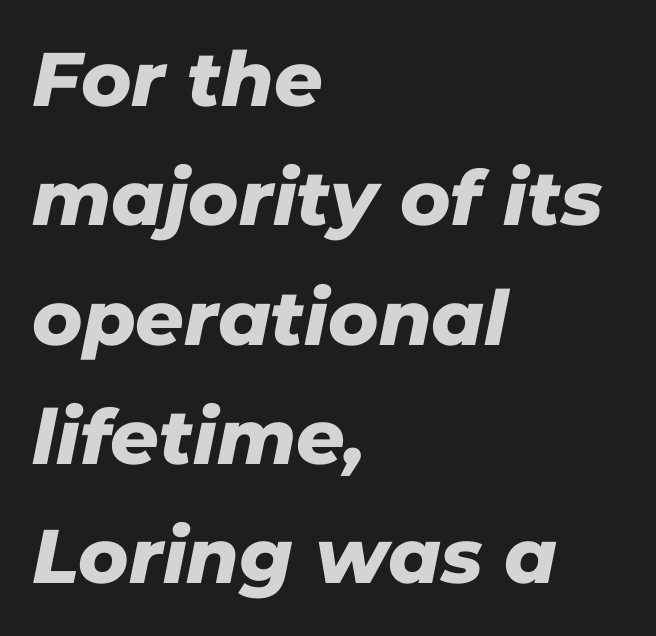
Q: Is the typeface a serif or a sans-serif typeface? A: Sans-serif.
Q: Is the text underlined? A: No.
Q: How is the paragraph aligned? A: Left-aligned.
Q: Is the spacing between letters normal or unusually wide? A: Normal.
Q: Is the spacing between lines tight, normal or loose? A: Normal.
Q: Width (condensed, normal, or wide)? A: Normal.
Q: Stroke contrast? A: Low.
Q: x-height? A: Medium.
Q: Monospaced? A: No.
